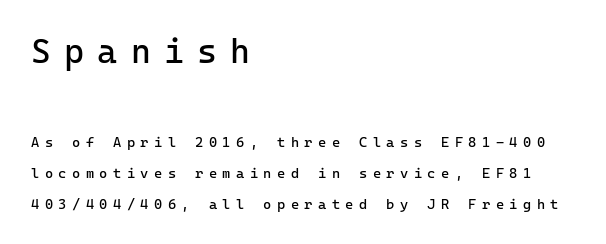
{"serif": "no", "italic": "no", "bold": "no", "weight": "regular", "width": "normal", "stroke_contrast": "low", "x_height": "medium", "monospaced": "yes", "underline": "no", "align": "left", "line_spacing": "loose", "line_spacing_ratio": 2.22, "letter_spacing": "wide", "letter_spacing_em": 0.39, "larger_block": "first", "size_ratio": 2.43, "glyph_px": 34}
